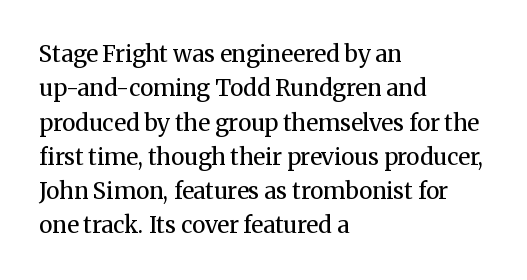
The image shows 23 px text type, upright; set left-aligned, normal line spacing (1.49x), normal letter spacing, not underlined.
